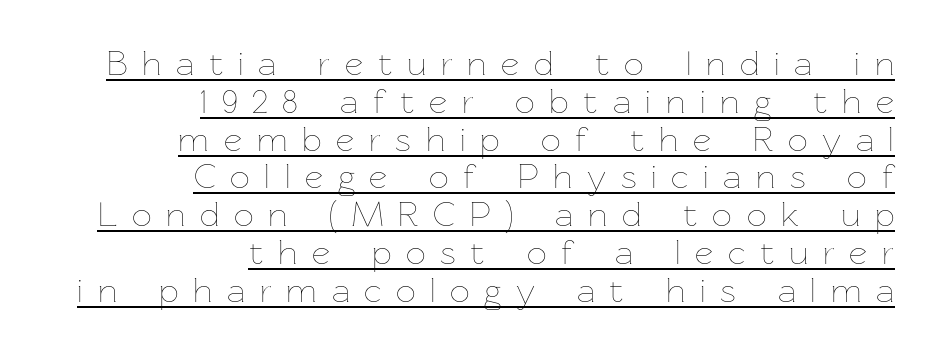
The image shows 35 px thin type, upright; set right-aligned, tight line spacing (1.08x), unusually wide letter spacing (+0.42 em), underlined; low stroke contrast and a medium x-height.
